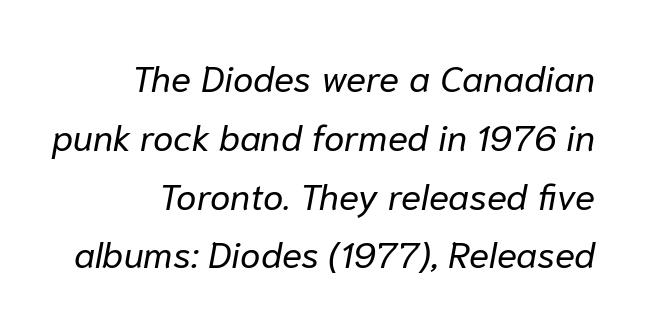
{"italic": "yes", "lean": "right", "slant_degrees": 10, "bold": "no", "weight": "regular", "width": "normal", "stroke_contrast": "low", "x_height": "medium", "monospaced": "no", "underline": "no", "line_spacing": "normal", "line_spacing_ratio": 1.59, "letter_spacing": "normal", "letter_spacing_em": 0.0, "glyph_px": 37}
